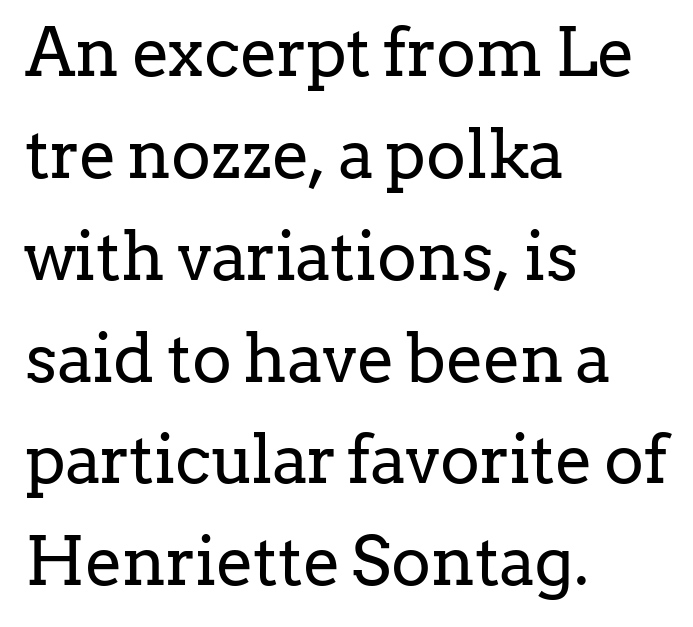
Evenly set lines give the paragraph a standard silhouette. The paragraph shown leans on its left margin. Letters rest on an invisible, unmarked baseline. Check where the strokes stop: tiny serifs finish them off. The type is set solid horizontally, with unmodified tracking.
